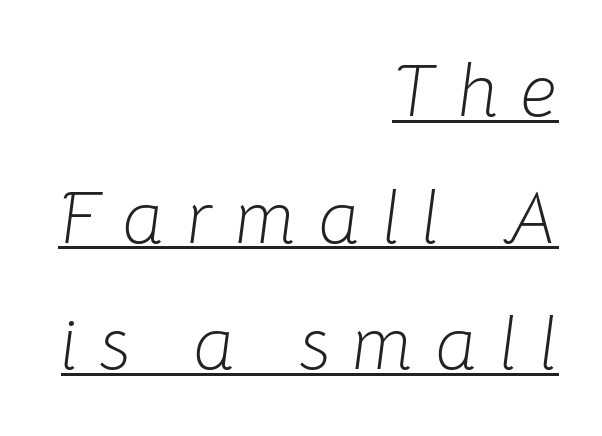
The image shows 74 px light type, italic (leaning right); set right-aligned, line spacing 1.71x, unusually wide letter spacing (+0.3 em), underlined; low stroke contrast and a medium x-height.
